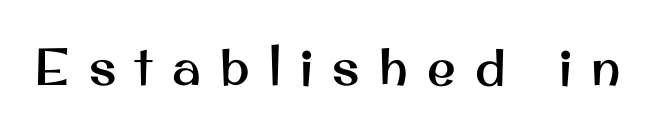
The image shows 52 px sans-serif type, upright; set unusually wide letter spacing (+0.37 em), not underlined; medium stroke contrast and a small x-height.
